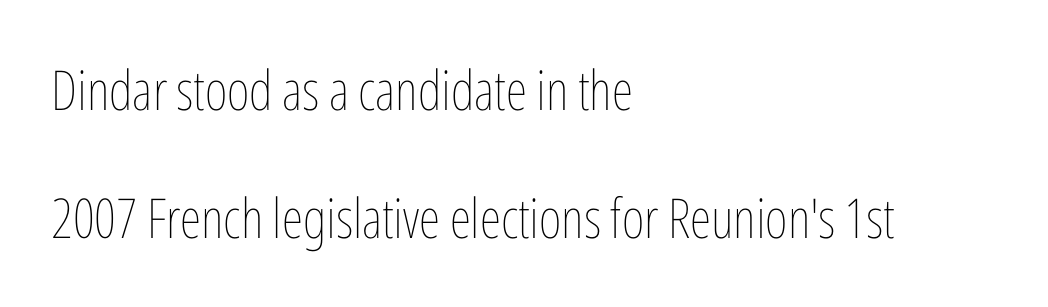
Q: Is the text bold? A: No.
Q: Is the text italic (slanted)? A: No, it is upright.
Q: Is the text underlined? A: No.
Q: How is the paragraph aligned? A: Left-aligned.
Q: Is the spacing between letters normal or unusually wide? A: Normal.
Q: Is the spacing between lines tight, normal or loose? A: Loose.
Q: Width (condensed, normal, or wide)? A: Condensed.
Q: Stroke contrast? A: Low.
Q: x-height? A: Medium.
Q: Monospaced? A: No.
